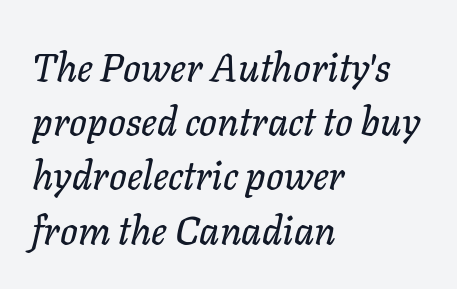
The image shows 39 px text type, italic (leaning right); set left-aligned, normal line spacing (1.39x), normal letter spacing, not underlined; low stroke contrast and a medium x-height.
